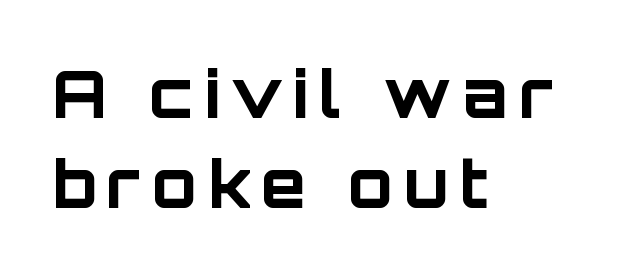
Regarding serifs, this sample does without them. This is the regular roman posture of the typeface. Heavy-handed strokes throughout: this text is bold. These lines are rendered in a variable-pitch font.
